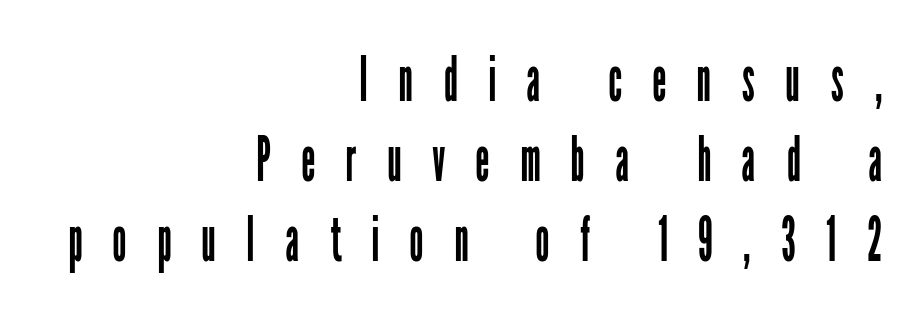
The image shows 62 px regular-weight, condensed sans-serif type, upright; set right-aligned, normal line spacing (1.29x), unusually wide letter spacing (+0.49 em), not underlined; low stroke contrast and a medium x-height.
